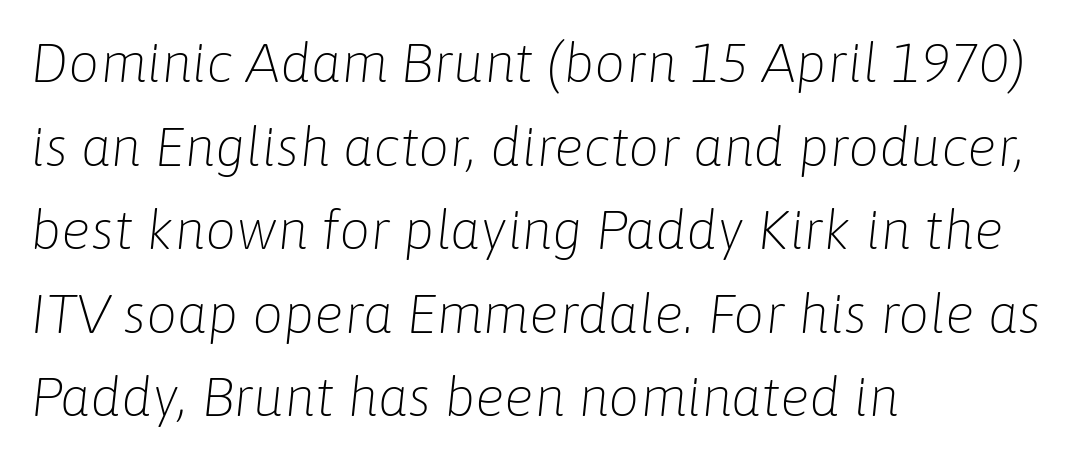
Horizontal alignment here is leftward, the default for most running prose. There is no visible air inserted between adjacent glyphs. In terms of leading, this rendering sits right in the middle. On a weight scale, this lands at 450 or below.
